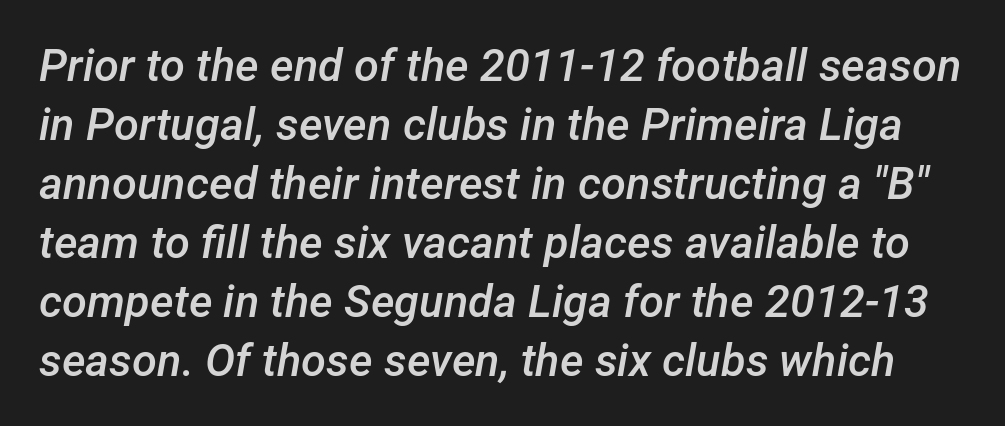
{"italic": "yes", "lean": "right", "slant_degrees": 12, "bold": "semi", "weight": "semibold", "width": "normal", "stroke_contrast": "low", "x_height": "medium", "monospaced": "no", "underline": "no", "line_spacing": "normal", "line_spacing_ratio": 1.31, "letter_spacing": "normal", "letter_spacing_em": 0.0, "glyph_px": 45}
